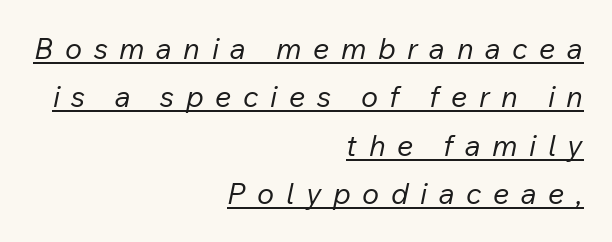
{"italic": "yes", "lean": "right", "slant_degrees": 12, "bold": "no", "weight": "regular", "width": "normal", "stroke_contrast": "low", "x_height": "medium", "monospaced": "no", "underline": "yes", "align": "right", "line_spacing": "normal", "line_spacing_ratio": 1.67, "letter_spacing": "wide", "letter_spacing_em": 0.4, "glyph_px": 29}
